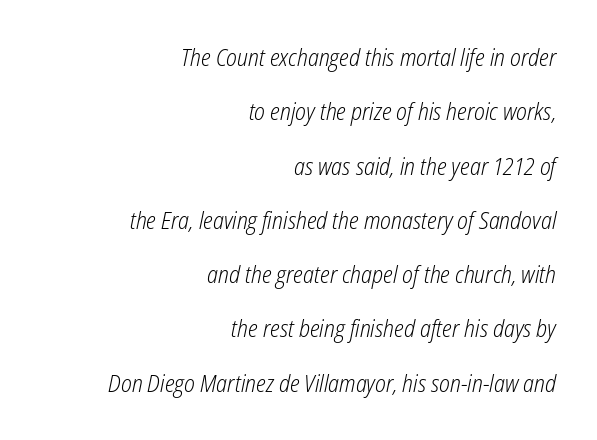
Q: Is the text bold? A: No.
Q: Is the text italic (slanted)? A: Yes, it leans right by about 12 degrees.
Q: Is the text underlined? A: No.
Q: How is the paragraph aligned? A: Right-aligned.
Q: Is the spacing between letters normal or unusually wide? A: Normal.
Q: Is the spacing between lines tight, normal or loose? A: Loose.
